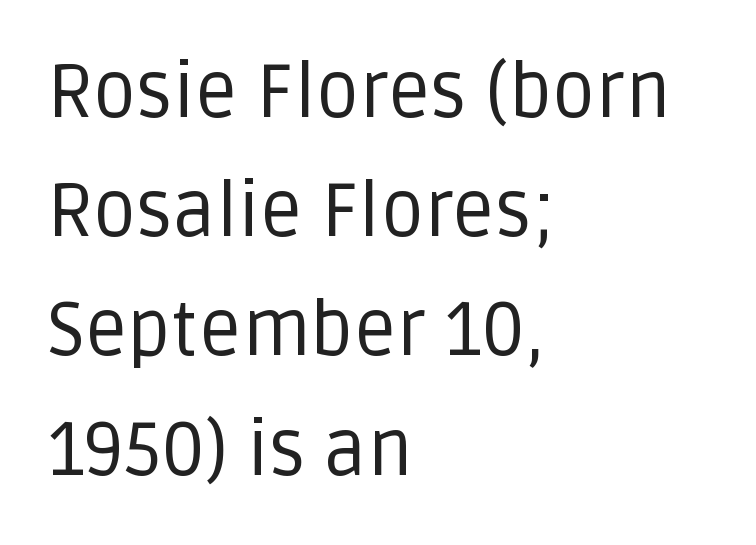
The image shows 75 px regular-weight sans-serif type, upright; set left-aligned, normal line spacing (1.59x), normal letter spacing, not underlined; low stroke contrast and a large x-height.
